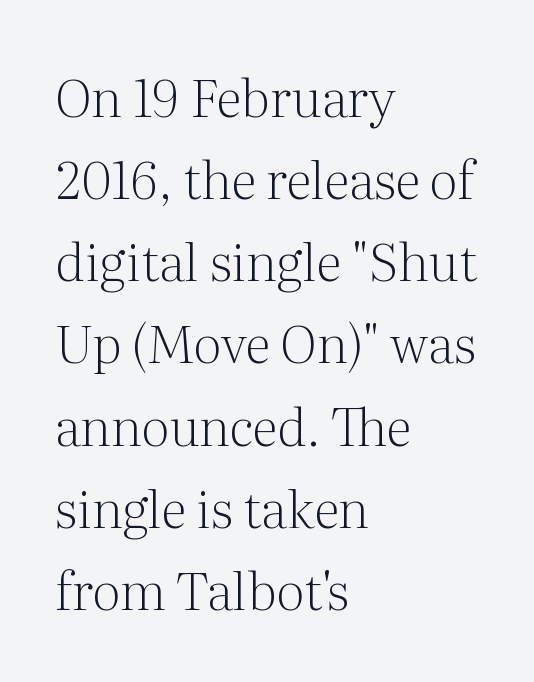
The letterforms sit at book weight or below. The gap between lines stays unmarked. This sample uses a serif face. The letters sit at their default tracking, neither squeezed nor spread. What's the leading like? Ordinary, nothing unusual.
